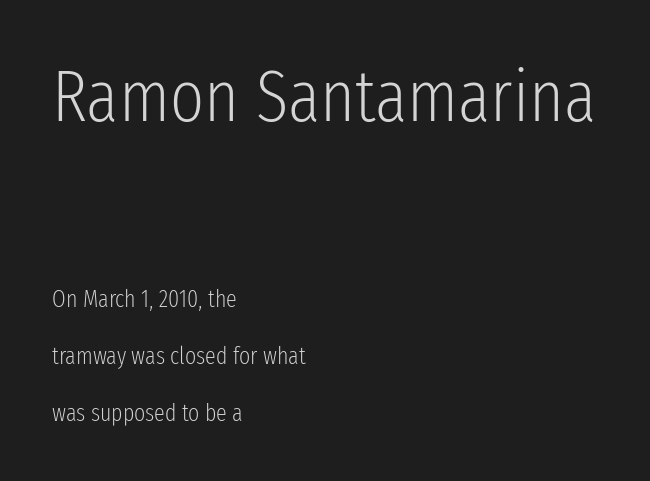
The image shows 73 px light, condensed sans-serif type, upright; set left-aligned, loose line spacing (2.38x), normal letter spacing, not underlined; the first (top) block is 3.04x larger; low stroke contrast and a medium x-height.
